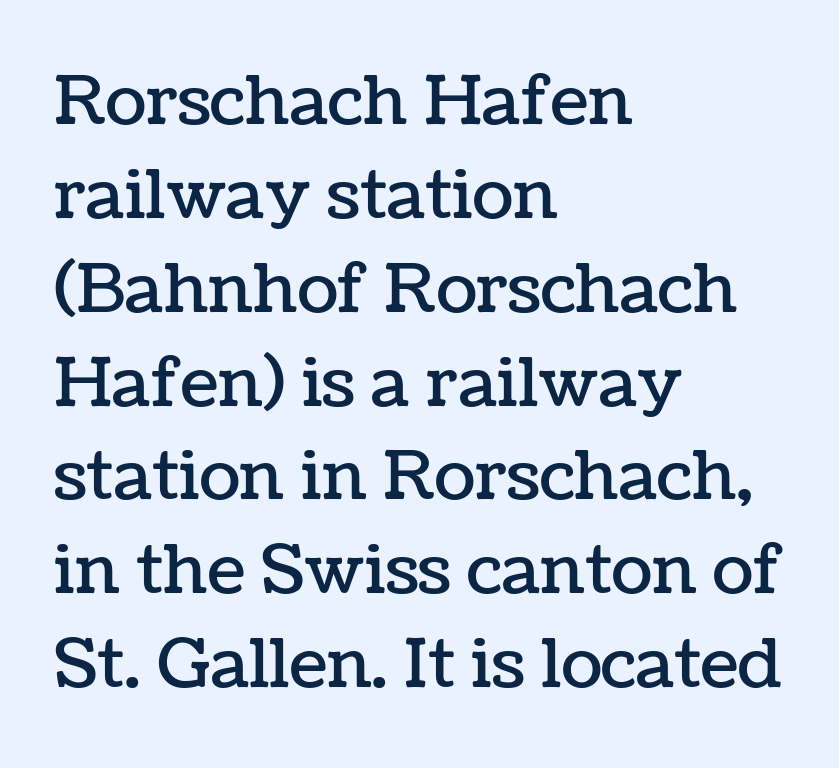
The image shows 68 px text type, upright; set left-aligned, normal line spacing (1.38x), normal letter spacing, not underlined; low stroke contrast and a medium x-height.
